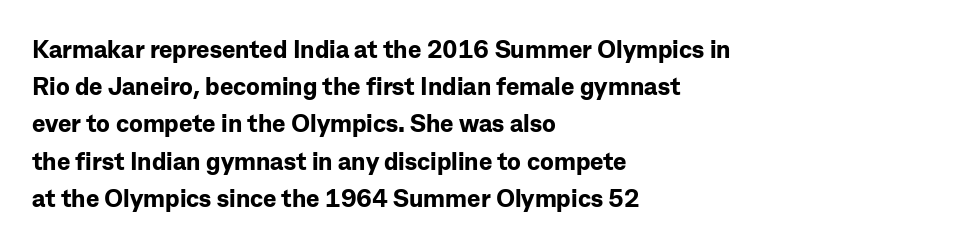
{"italic": "no", "bold": "yes", "underline": "no", "align": "left", "line_spacing": "normal", "line_spacing_ratio": 1.49, "letter_spacing": "normal", "letter_spacing_em": 0.0, "glyph_px": 25}
